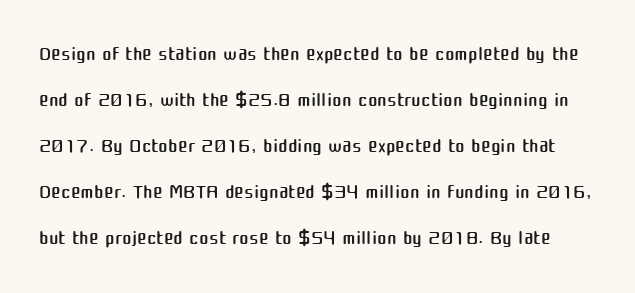
{"serif": "no", "italic": "no", "bold": "no", "weight": "regular", "width": "normal", "stroke_contrast": "medium", "x_height": "medium", "monospaced": "no", "underline": "no", "line_spacing": "normal", "line_spacing_ratio": 1.59, "letter_spacing": "normal", "letter_spacing_em": 0.0, "glyph_px": 29}
